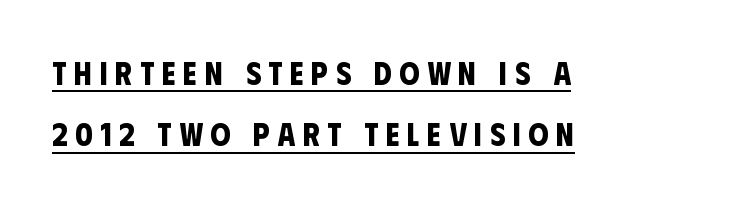
Leading is clearly above the norm, producing a sparse column. No feet cap the strokes, marking this as sans-serif type. Looks like someone drew a line under every word here. Compared with an ordinary text face, these strokes are far heavier — a full bold.
